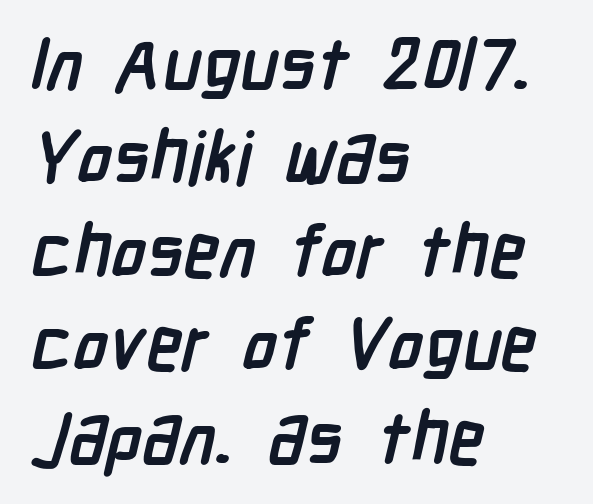
{"serif": "no", "bold": "yes", "weight": "semibold", "width": "condensed", "stroke_contrast": "low", "x_height": "medium", "monospaced": "no", "underline": "no", "align": "left", "line_spacing": "normal", "line_spacing_ratio": 1.28, "letter_spacing": "normal", "letter_spacing_em": 0.0, "glyph_px": 73}
